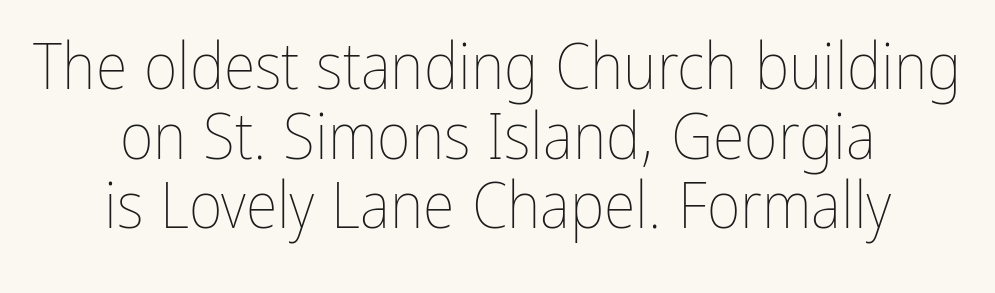
The typeface has the unassuming heft of standard copy or less. Every row of glyphs is offset so its center matches the block's center. Tall strokes in this sample are plumb rather than angled. Type without underlining.
